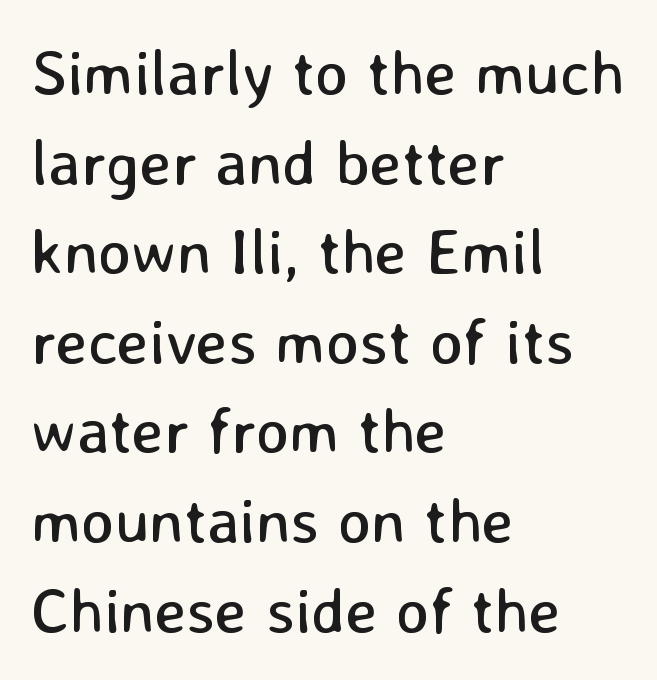
Q: Is the text bold? A: No.
Q: Is the text italic (slanted)? A: No, it is upright.
Q: Is the typeface a serif or a sans-serif typeface? A: Sans-serif.
Q: Is the text underlined? A: No.
Q: How is the paragraph aligned? A: Left-aligned.
Q: Is the spacing between letters normal or unusually wide? A: Normal.
Q: Is the spacing between lines tight, normal or loose? A: Normal.
Q: Width (condensed, normal, or wide)? A: Normal.
Q: Stroke contrast? A: Low.
Q: x-height? A: Medium.
Q: Monospaced? A: No.
